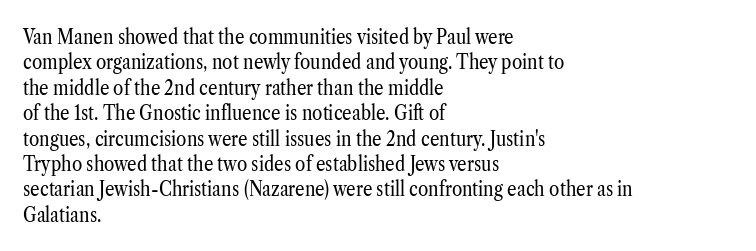
A bare baseline throughout the passage. Line beginnings align vertically; line endings do not. This sample uses plain, unmodified letter spacing. Posture: straight, roman, zero tilt. Is this a heavy cut? Hardly; it is regular or lighter.
